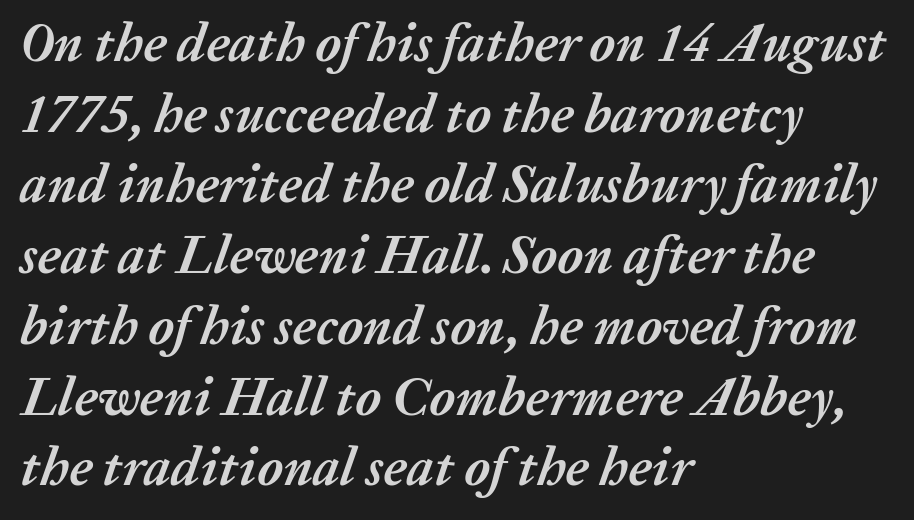
Q: Is the text bold? A: Yes.
Q: Is the text italic (slanted)? A: Yes, it leans right by about 20 degrees.
Q: Is the text underlined? A: No.
Q: How is the paragraph aligned? A: Left-aligned.
Q: Is the spacing between letters normal or unusually wide? A: Normal.
Q: Is the spacing between lines tight, normal or loose? A: Normal.
Q: Width (condensed, normal, or wide)? A: Normal.
Q: Stroke contrast? A: Medium.
Q: x-height? A: Medium.
Q: Monospaced? A: No.
